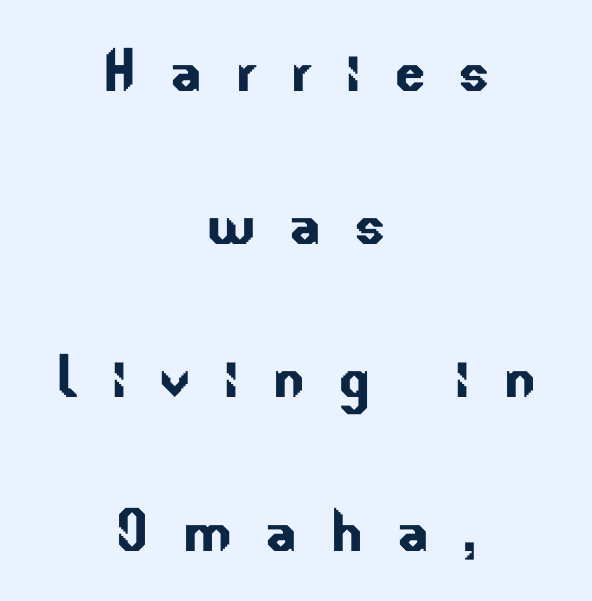
Centered paragraph, ragged on both sides. Check where the strokes stop: nothing finishes them off — pure sans. This sample has the flowing, uneven cadence of proportional lettering. The leading is generous, giving the passage an open texture. The tracking jumps out immediately: characters are airy and widely separated.
